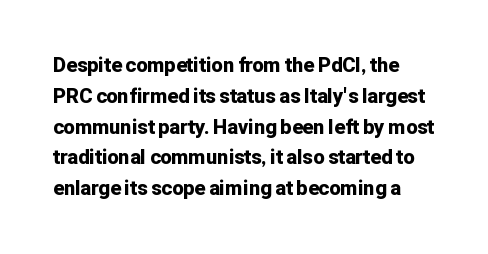
{"italic": "no", "bold": "yes", "underline": "no", "line_spacing": "normal", "line_spacing_ratio": 1.54, "letter_spacing": "normal", "letter_spacing_em": 0.0, "glyph_px": 20}
